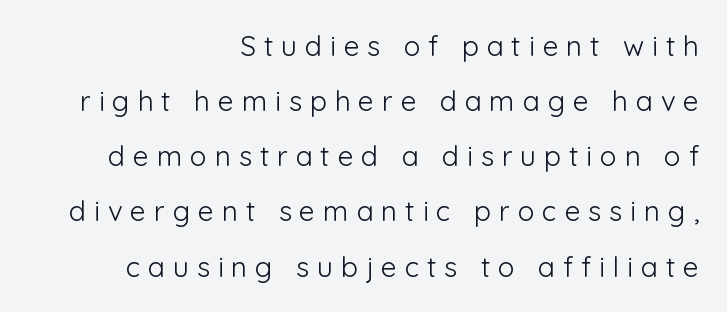
Q: Is the text bold? A: No.
Q: Is the text italic (slanted)? A: No, it is upright.
Q: Is the typeface a serif or a sans-serif typeface? A: Sans-serif.
Q: Is the text underlined? A: No.
Q: How is the paragraph aligned? A: Right-aligned.
Q: Is the spacing between letters normal or unusually wide? A: Unusually wide.
Q: Is the spacing between lines tight, normal or loose? A: Loose.
Q: Width (condensed, normal, or wide)? A: Normal.
Q: Stroke contrast? A: Low.
Q: x-height? A: Medium.
Q: Monospaced? A: No.
